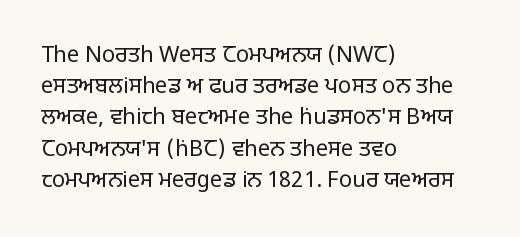
{"italic": "no", "bold": "no", "underline": "no", "align": "left", "line_spacing": "normal", "line_spacing_ratio": 1.42, "letter_spacing": "normal", "letter_spacing_em": 0.0, "glyph_px": 22}
